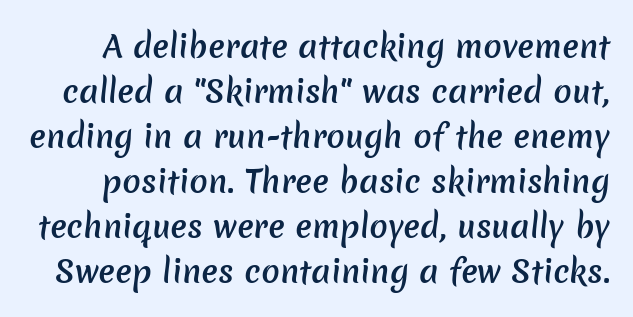
Q: Is the text bold? A: Semi-bold.
Q: Is the typeface a serif or a sans-serif typeface? A: Sans-serif.
Q: Is the text underlined? A: No.
Q: Is the spacing between letters normal or unusually wide? A: Normal.
Q: Is the spacing between lines tight, normal or loose? A: Normal.
Q: Width (condensed, normal, or wide)? A: Normal.
Q: Stroke contrast? A: Low.
Q: x-height? A: Medium.
Q: Monospaced? A: No.
